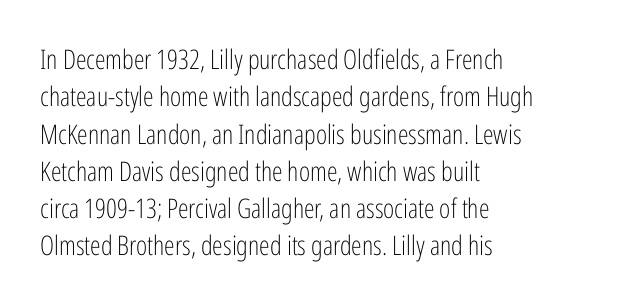
{"italic": "no", "bold": "no", "underline": "no", "align": "left", "line_spacing": "normal", "line_spacing_ratio": 1.38, "letter_spacing": "normal", "letter_spacing_em": 0.0, "glyph_px": 27}
